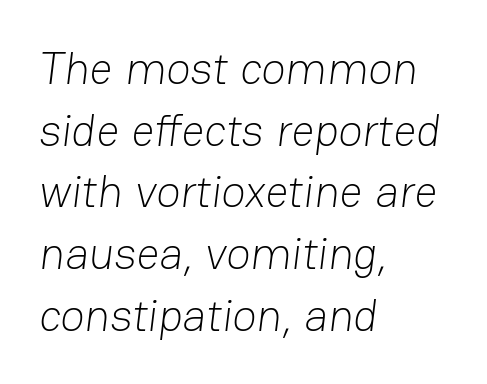
How would I describe the line gaps? Plain and ordinary. Layout note: lines flush left. The line texture is even and compact thanks to regular tracking. Bare-footed words on every line. Ink coverage per letter is moderate at most. I'd call this a sans setting — the letters go barefoot.
